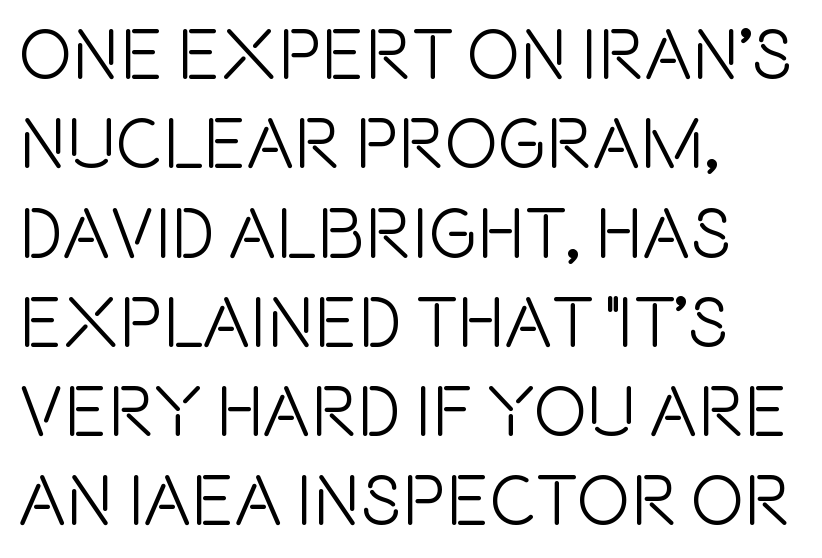
Q: Is the text italic (slanted)? A: No, it is upright.
Q: Is the typeface a serif or a sans-serif typeface? A: Sans-serif.
Q: Is the text underlined? A: No.
Q: How is the paragraph aligned? A: Left-aligned.
Q: Is the spacing between letters normal or unusually wide? A: Normal.
Q: Width (condensed, normal, or wide)? A: Condensed.
Q: x-height? A: Large.
Q: Monospaced? A: No.
